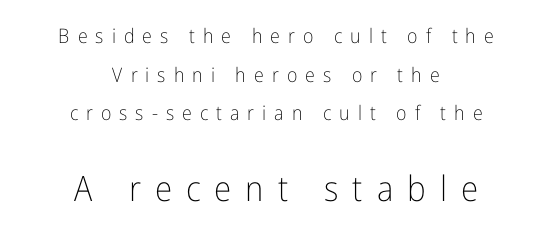
The following chunk of copy outweighs the initial chunk in type size. These lines are rendered in a variable-pitch font. Regarding serifs, this sample does without them. A bare baseline throughout the passage.
